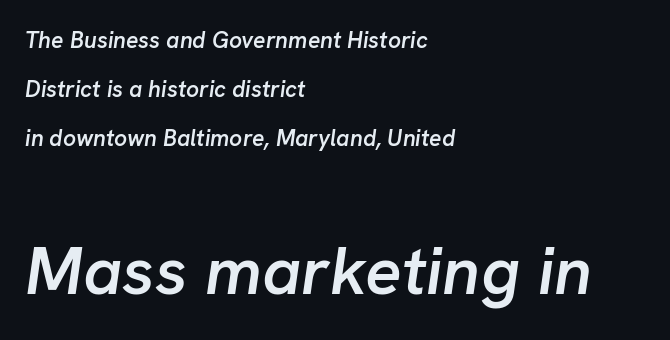
Is the lower block the larger one? Yes — the lower block carries the bigger type. The block of text is sparse from top to bottom, with ample space between rows. Is the type bold? Partly — it's a semibold, heavier than regular but not fully bold. Characters are canted at an angle relative to the baseline's perpendicular. The passage shown is typed in a proportional face where columns would drift. Line beginnings align vertically; line endings do not.
